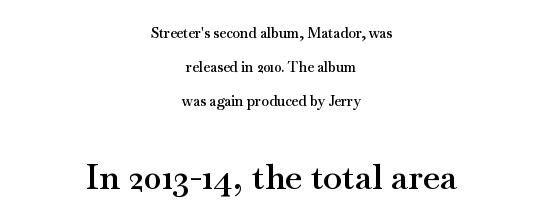
Is the lower block the larger one? Yes — the lower block carries the bigger type. You could not count columns in this text — the font is proportionally spaced. Yep, those are serifs on the letters. Rule under the text: the space is simply empty. Notice the strokes are somewhat thickened but not fully heavy: this is a semibold. Does the leading feel generous? Absolutely, it's lavish.
